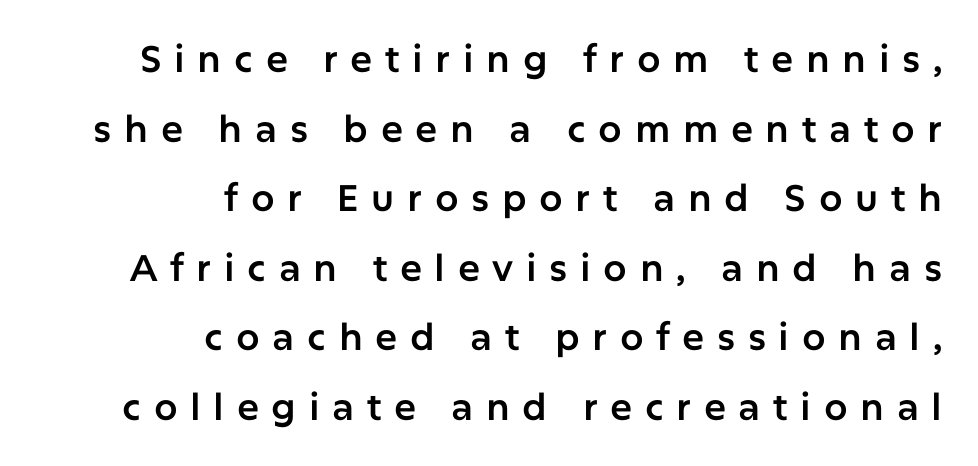
{"serif": "no", "italic": "no", "width": "normal", "stroke_contrast": "low", "x_height": "medium", "monospaced": "no", "underline": "no", "align": "right", "line_spacing_ratio": 1.88, "letter_spacing": "wide", "letter_spacing_em": 0.34, "glyph_px": 37}
